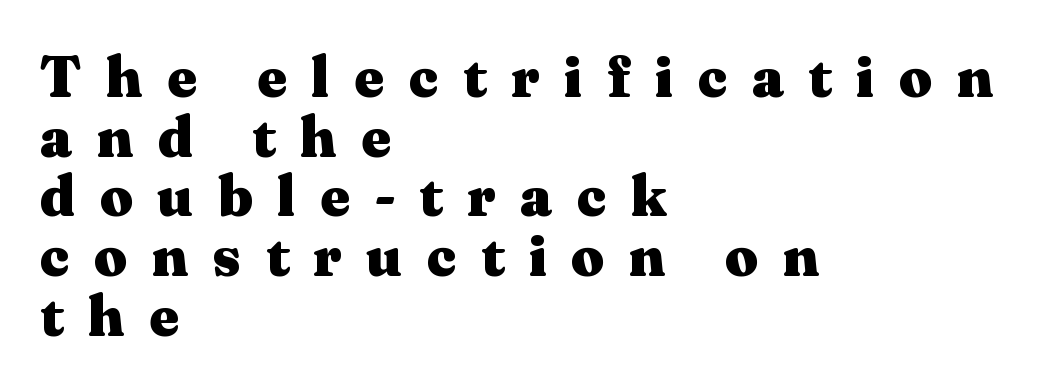
Q: Is the text bold? A: Yes.
Q: Is the text italic (slanted)? A: No, it is upright.
Q: Is the typeface a serif or a sans-serif typeface? A: Serif.
Q: Is the text underlined? A: No.
Q: How is the paragraph aligned? A: Left-aligned.
Q: Is the spacing between letters normal or unusually wide? A: Unusually wide.
Q: Is the spacing between lines tight, normal or loose? A: Tight.
Q: Width (condensed, normal, or wide)? A: Wide.
Q: Stroke contrast? A: Medium.
Q: x-height? A: Medium.
Q: Monospaced? A: No.
